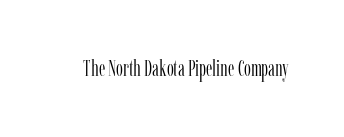
{"italic": "no", "bold": "no", "underline": "no", "letter_spacing": "normal", "letter_spacing_em": 0.0, "glyph_px": 22}
